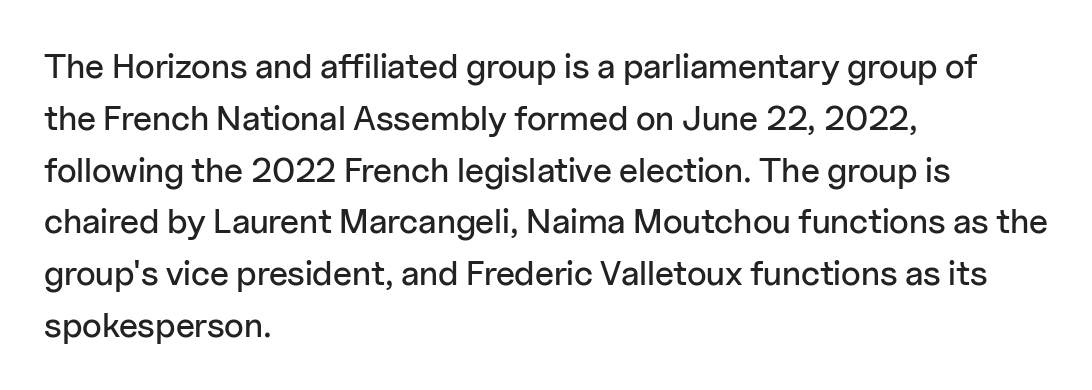
The image shows 35 px sans-serif type, upright; set left-aligned, normal line spacing (1.48x), normal letter spacing, not underlined; low stroke contrast and a medium x-height.
